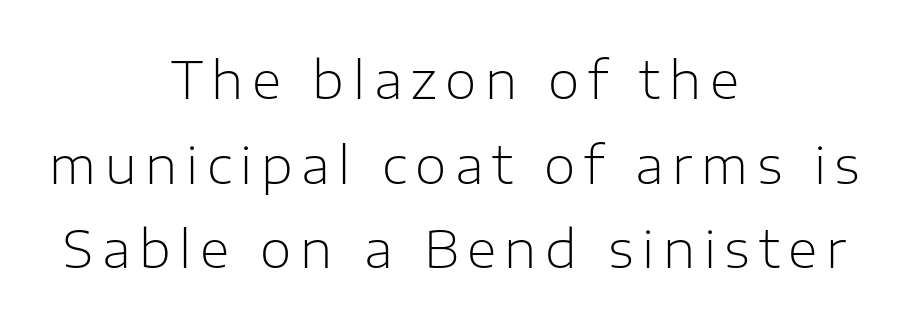
{"serif": "no", "italic": "no", "bold": "no", "weight": "light", "width": "normal", "stroke_contrast": "low", "x_height": "medium", "monospaced": "no", "underline": "no", "align": "center", "line_spacing": "normal", "line_spacing_ratio": 1.66, "glyph_px": 51}
